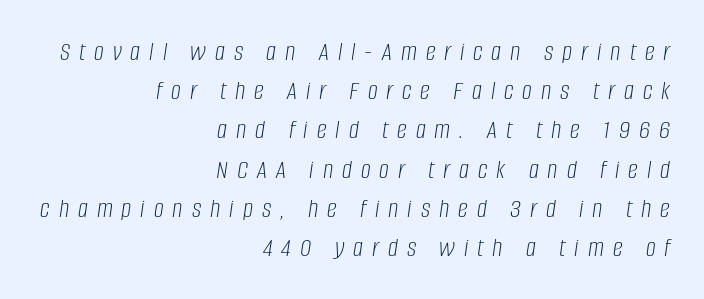
{"italic": "yes", "lean": "right", "slant_degrees": 8, "bold": "no", "weight": "light", "width": "condensed", "stroke_contrast": "low", "x_height": "large", "monospaced": "no", "underline": "no", "align": "right", "line_spacing": "normal", "line_spacing_ratio": 1.4, "letter_spacing": "wide", "letter_spacing_em": 0.32, "glyph_px": 28}
